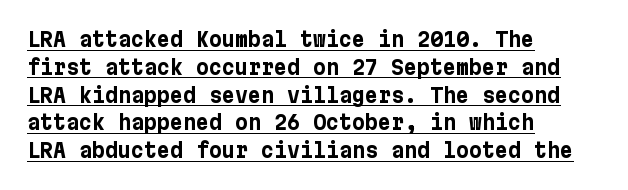
{"italic": "no", "bold": "yes", "underline": "yes", "align": "left", "line_spacing": "normal", "line_spacing_ratio": 1.39, "letter_spacing": "normal", "letter_spacing_em": 0.0, "glyph_px": 20}
